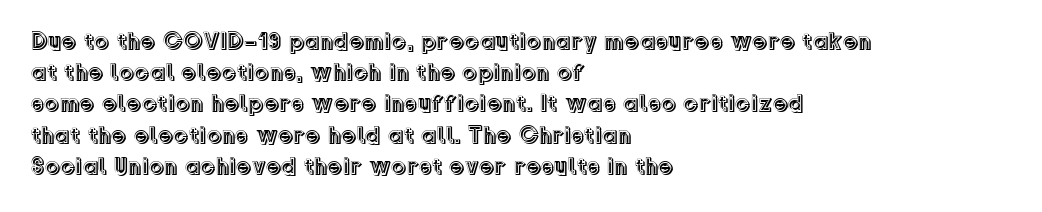
{"italic": "no", "underline": "no", "align": "left", "line_spacing": "normal", "line_spacing_ratio": 1.3, "letter_spacing": "normal", "letter_spacing_em": 0.0, "glyph_px": 24}
